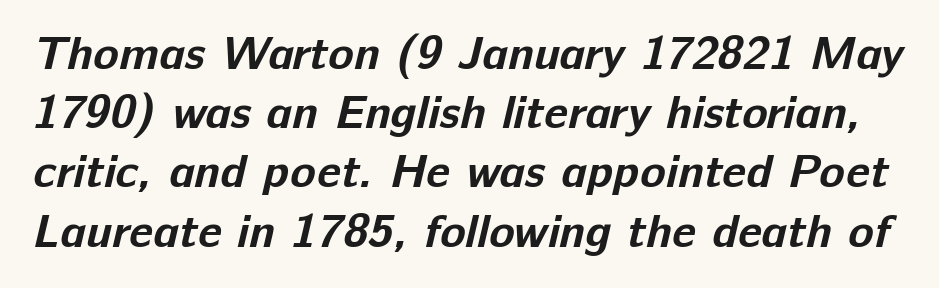
Anything drawn beneath the words? Only blank space. The designer went with a sans here, leaving each stem footless. Does the leading feel generous? No, just average. Do the characters align in a grid? No, the font is proportional.
